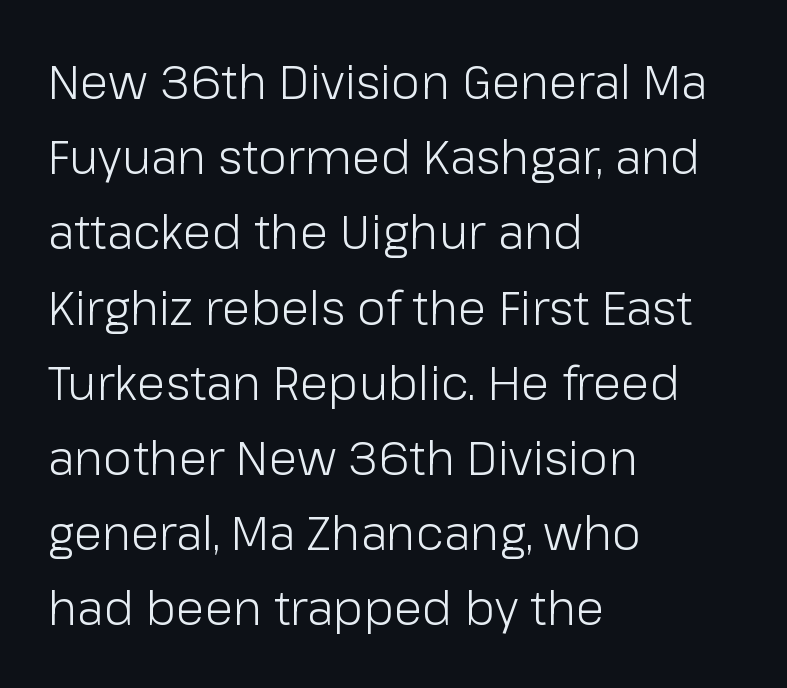
Q: Is the text bold? A: No.
Q: Is the text italic (slanted)? A: No, it is upright.
Q: Is the typeface a serif or a sans-serif typeface? A: Sans-serif.
Q: Is the text underlined? A: No.
Q: How is the paragraph aligned? A: Left-aligned.
Q: Is the spacing between letters normal or unusually wide? A: Normal.
Q: Is the spacing between lines tight, normal or loose? A: Normal.
Q: Width (condensed, normal, or wide)? A: Normal.
Q: Stroke contrast? A: Low.
Q: x-height? A: Medium.
Q: Monospaced? A: No.
